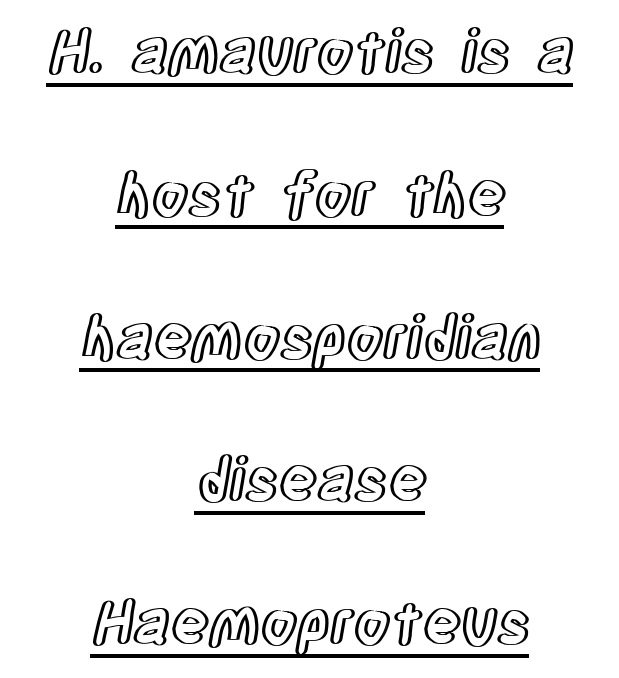
Is the block centered? Yes — each line is placed symmetrically about the middle. The sample's only ornament is a line tracing under the words. These lines stand farther apart than default settings would place them. Looks like regular typesetting: each glyph gets only the width it needs.
